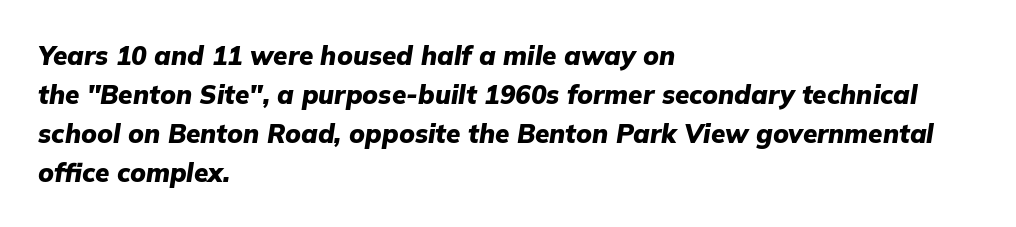
Evenly set lines give the paragraph a standard silhouette. Slanted lettering throughout. Underlining? Definitely not there. Here the glyphs are tracked normally, forming tight word shapes. Leftover space on each line is placed entirely after the last word.
